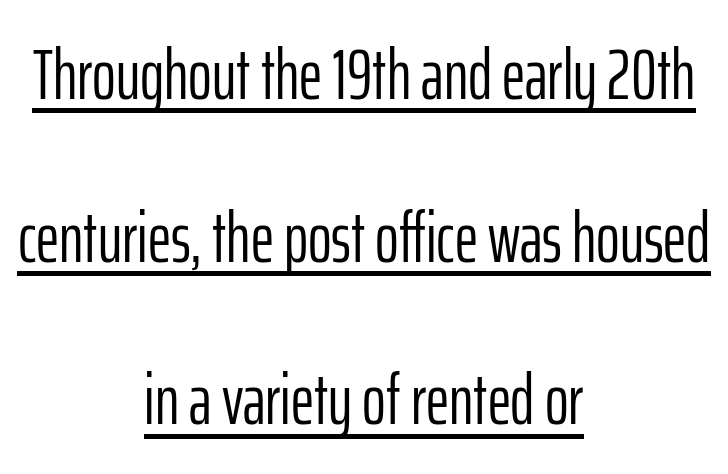
{"serif": "no", "italic": "no", "bold": "no", "weight": "light", "width": "condensed", "stroke_contrast": "low", "x_height": "medium", "monospaced": "no", "underline": "yes", "align": "center", "line_spacing": "loose", "line_spacing_ratio": 2.26, "letter_spacing": "normal", "letter_spacing_em": 0.0, "glyph_px": 72}
